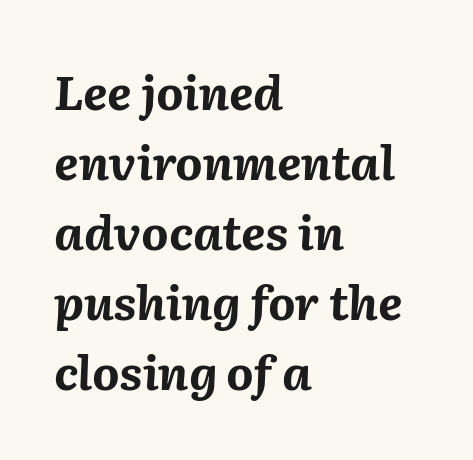
Q: Is the text bold? A: Yes.
Q: Is the text italic (slanted)? A: Yes, it leans right by about 2 degrees.
Q: Is the text underlined? A: No.
Q: How is the paragraph aligned? A: Left-aligned.
Q: Is the spacing between letters normal or unusually wide? A: Normal.
Q: Is the spacing between lines tight, normal or loose? A: Normal.
Q: Width (condensed, normal, or wide)? A: Normal.
Q: Stroke contrast? A: Medium.
Q: x-height? A: Medium.
Q: Monospaced? A: No.
